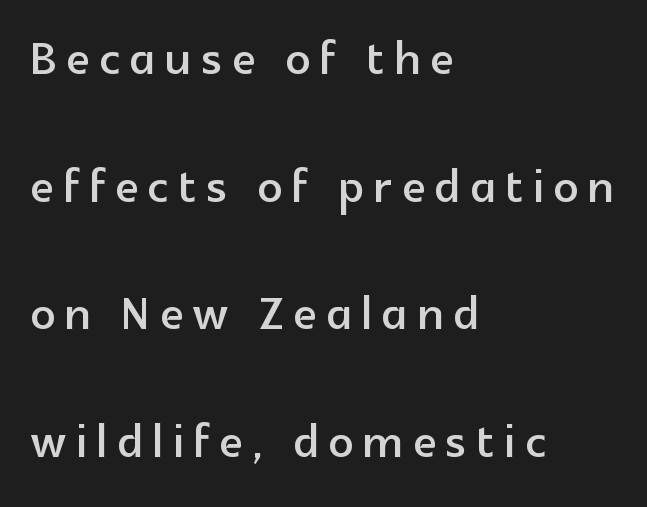
Decoration check: the copy has no underline. Interline gaps are noticeably wide in this sample. Italic? Not at all — the glyphs are vertical. The text was rendered using a sans face with plain stroke endings.
